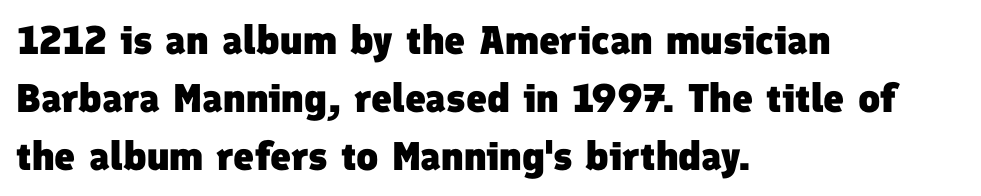
Typeset ragged right — the left edge is the straight one. Is there much room between lines? A standard amount, neither cramped nor airy. Classification — sans serif. Letter spacing: default. The passage shown is typed in a proportional face where columns would drift.
